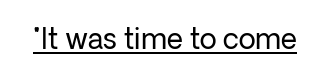
Q: Is the text bold? A: No.
Q: Is the text italic (slanted)? A: No, it is upright.
Q: Is the typeface a serif or a sans-serif typeface? A: Sans-serif.
Q: Is the text underlined? A: Yes.
Q: Is the spacing between letters normal or unusually wide? A: Normal.
Q: Width (condensed, normal, or wide)? A: Normal.
Q: Stroke contrast? A: Low.
Q: x-height? A: Medium.
Q: Monospaced? A: No.
